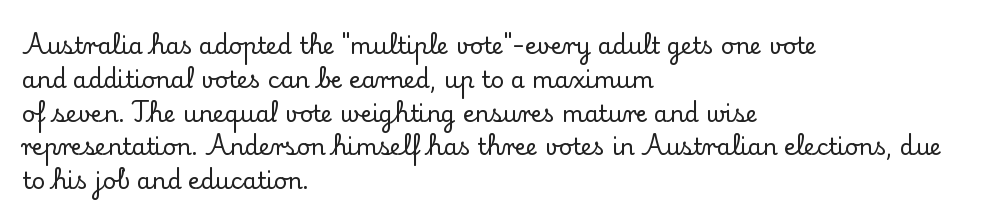
Q: Is the text italic (slanted)? A: No, it is upright.
Q: Is the text underlined? A: No.
Q: How is the paragraph aligned? A: Left-aligned.
Q: Is the spacing between letters normal or unusually wide? A: Normal.
Q: Is the spacing between lines tight, normal or loose? A: Normal.
